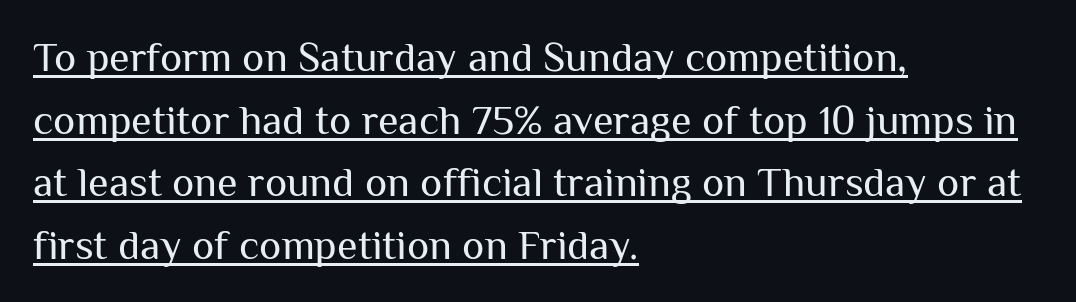
Q: Is the text bold? A: No.
Q: Is the text italic (slanted)? A: No, it is upright.
Q: Is the typeface a serif or a sans-serif typeface? A: Sans-serif.
Q: Is the text underlined? A: Yes.
Q: How is the paragraph aligned? A: Left-aligned.
Q: Is the spacing between letters normal or unusually wide? A: Normal.
Q: Is the spacing between lines tight, normal or loose? A: Normal.
Q: Width (condensed, normal, or wide)? A: Normal.
Q: Stroke contrast? A: Medium.
Q: x-height? A: Medium.
Q: Monospaced? A: No.
